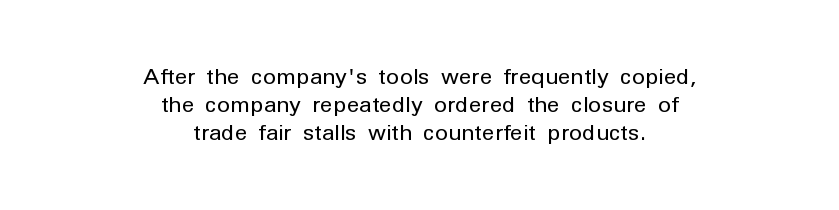
Q: Is the text bold? A: No.
Q: Is the text italic (slanted)? A: No, it is upright.
Q: Is the text underlined? A: No.
Q: How is the paragraph aligned? A: Centered.
Q: Is the spacing between letters normal or unusually wide? A: Normal.
Q: Is the spacing between lines tight, normal or loose? A: Normal.
